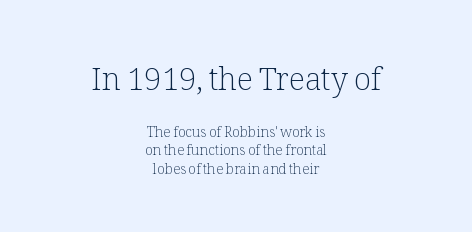
The image shows 31 px light serif type, upright; set centered, normal line spacing (1.32x), normal letter spacing, not underlined; the first (top) block is 2.21x larger; low stroke contrast and a medium x-height.
